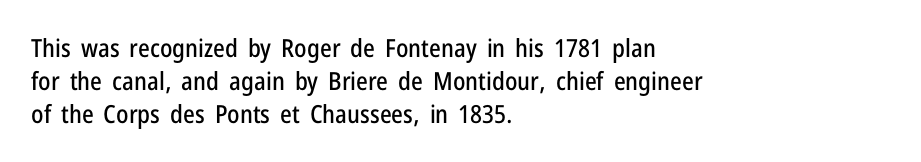
Every row of glyphs begins at an identical x-position on the left. Words appear dense and cohesive because spacing is normal. Unlike italic type, these characters show no tilt at all. Vertical spacing — default. Check under the words: just untouched page.
